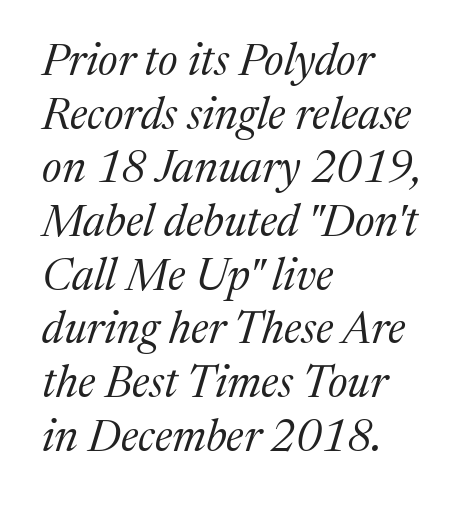
The image shows 44 px regular-weight serif type, italic (leaning right); set left-aligned, line spacing 1.22x, normal letter spacing, not underlined; medium stroke contrast and a medium x-height.
